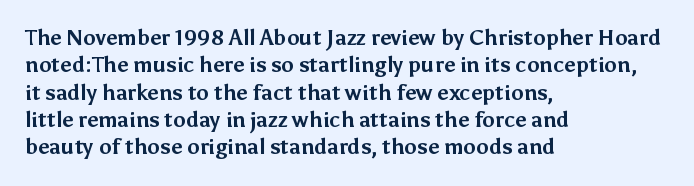
{"italic": "no", "bold": "yes", "underline": "no", "align": "left", "line_spacing": "normal", "line_spacing_ratio": 1.3, "letter_spacing": "normal", "letter_spacing_em": 0.0, "glyph_px": 21}
